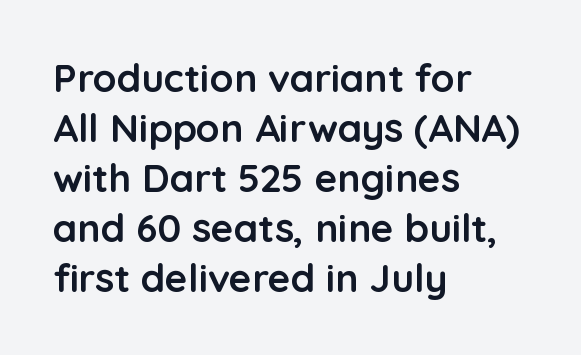
The type is set solid horizontally, with unmodified tracking. Do the characters align in a grid? No, the font is proportional. Descender tails drop into unmarked territory. Posture: upright roman. Which margin do the lines hug? The left one — the right edge is uneven. The passage shown stacks its lines at a standard gap.
